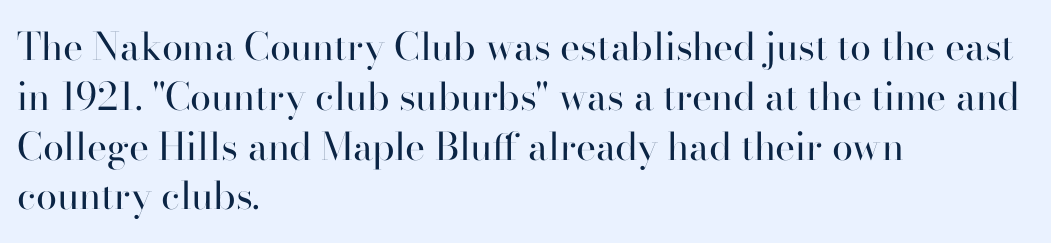
Q: Is the text bold? A: No.
Q: Is the text italic (slanted)? A: No, it is upright.
Q: Is the typeface a serif or a sans-serif typeface? A: Serif.
Q: Is the text underlined? A: No.
Q: How is the paragraph aligned? A: Left-aligned.
Q: Is the spacing between letters normal or unusually wide? A: Normal.
Q: Is the spacing between lines tight, normal or loose? A: Normal.
Q: Width (condensed, normal, or wide)? A: Normal.
Q: Stroke contrast? A: High.
Q: x-height? A: Small.
Q: Monospaced? A: No.
